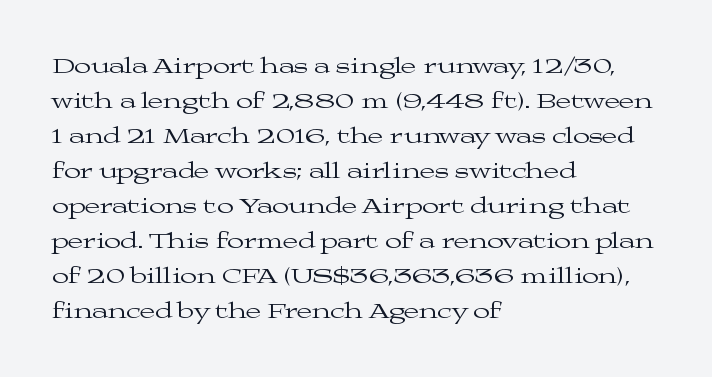
Q: Is the text bold? A: No.
Q: Is the text italic (slanted)? A: No, it is upright.
Q: Is the text underlined? A: No.
Q: How is the paragraph aligned? A: Left-aligned.
Q: Is the spacing between letters normal or unusually wide? A: Normal.
Q: Is the spacing between lines tight, normal or loose? A: Normal.
